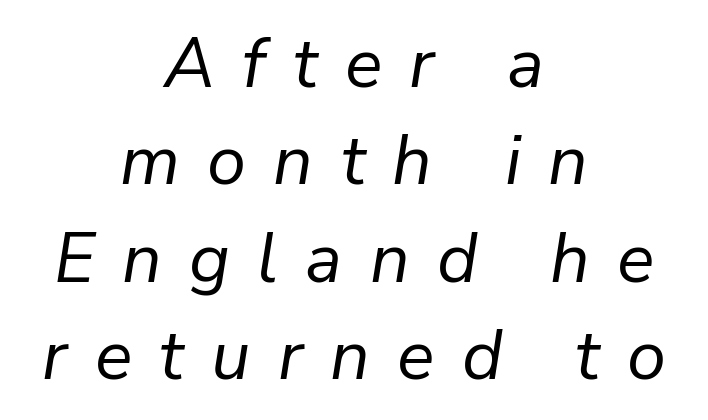
The image shows 70 px regular-weight type, italic (leaning right); set centered, normal line spacing (1.39x), unusually wide letter spacing (+0.39 em), not underlined; low stroke contrast and a medium x-height.
